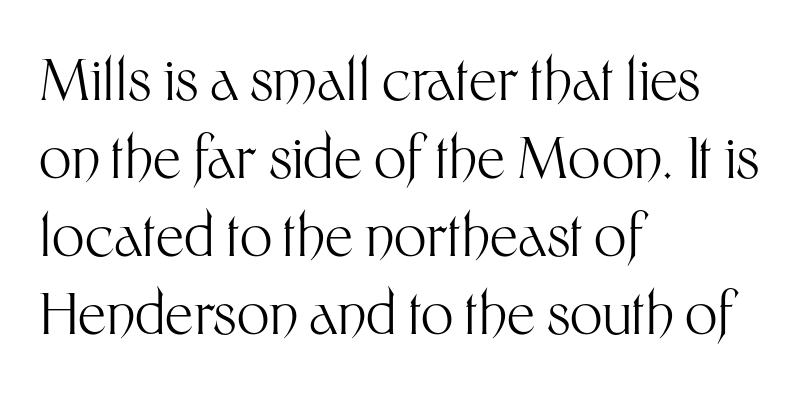
{"serif": "no", "italic": "no", "bold": "no", "weight": "light", "width": "normal", "stroke_contrast": "medium", "x_height": "medium", "monospaced": "no", "underline": "no", "align": "left", "line_spacing": "normal", "line_spacing_ratio": 1.37, "letter_spacing": "normal", "letter_spacing_em": 0.0, "glyph_px": 57}
